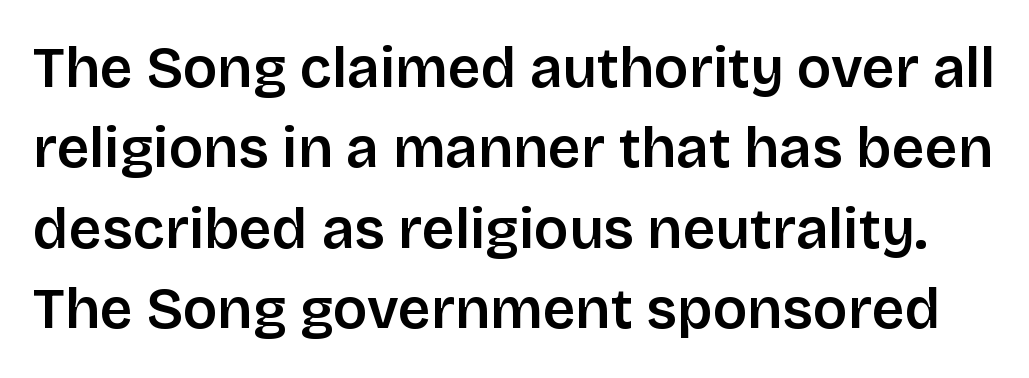
Q: Is the text bold? A: Semi-bold.
Q: Is the text italic (slanted)? A: No, it is upright.
Q: Is the typeface a serif or a sans-serif typeface? A: Sans-serif.
Q: Is the text underlined? A: No.
Q: Is the spacing between letters normal or unusually wide? A: Normal.
Q: Is the spacing between lines tight, normal or loose? A: Normal.
Q: Width (condensed, normal, or wide)? A: Normal.
Q: Stroke contrast? A: Low.
Q: x-height? A: Large.
Q: Monospaced? A: No.
